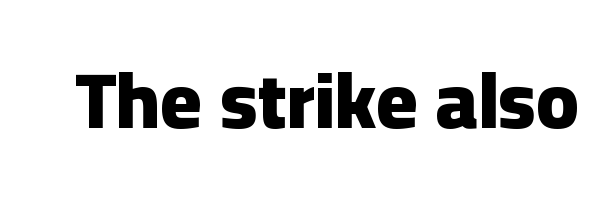
Q: Is the text bold? A: Yes.
Q: Is the text italic (slanted)? A: No, it is upright.
Q: Is the typeface a serif or a sans-serif typeface? A: Sans-serif.
Q: Is the text underlined? A: No.
Q: Is the spacing between letters normal or unusually wide? A: Normal.
Q: Width (condensed, normal, or wide)? A: Normal.
Q: Stroke contrast? A: Low.
Q: x-height? A: Medium.
Q: Monospaced? A: No.
